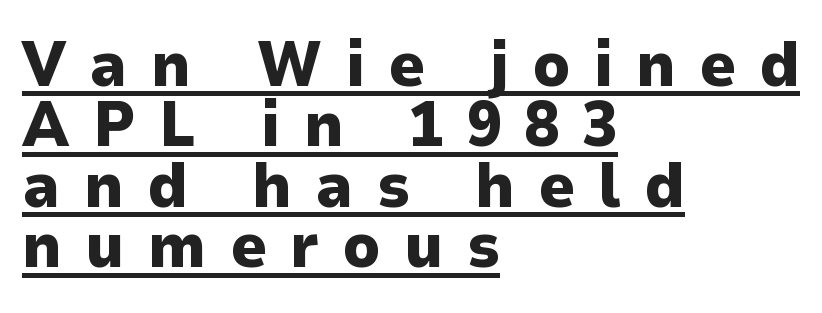
{"serif": "no", "italic": "no", "bold": "yes", "weight": "heavy", "width": "normal", "stroke_contrast": "low", "x_height": "medium", "monospaced": "no", "underline": "yes", "align": "left", "line_spacing": "tight", "line_spacing_ratio": 0.96, "letter_spacing": "wide", "letter_spacing_em": 0.37, "glyph_px": 63}
